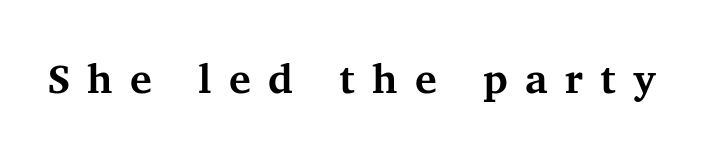
Q: Is the text bold? A: Yes.
Q: Is the text italic (slanted)? A: No, it is upright.
Q: Is the typeface a serif or a sans-serif typeface? A: Serif.
Q: Is the text underlined? A: No.
Q: Is the spacing between letters normal or unusually wide? A: Unusually wide.
Q: Width (condensed, normal, or wide)? A: Normal.
Q: Stroke contrast? A: Medium.
Q: x-height? A: Medium.
Q: Monospaced? A: No.
